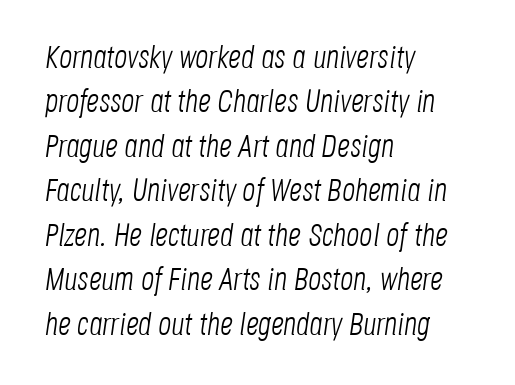
The image shows 32 px light, condensed type, italic (leaning right); set left-aligned, normal line spacing (1.39x), normal letter spacing, not underlined; low stroke contrast and a large x-height.
